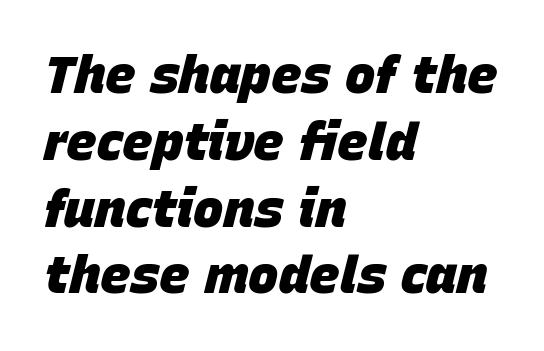
Q: Is the text bold? A: Yes.
Q: Is the text italic (slanted)? A: Yes, it leans right by about 15 degrees.
Q: Is the text underlined? A: No.
Q: How is the paragraph aligned? A: Left-aligned.
Q: Is the spacing between letters normal or unusually wide? A: Normal.
Q: Is the spacing between lines tight, normal or loose? A: Normal.
Q: Width (condensed, normal, or wide)? A: Normal.
Q: Stroke contrast? A: Low.
Q: x-height? A: Large.
Q: Monospaced? A: No.
